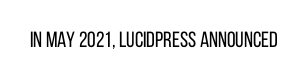
Q: Is the text bold? A: No.
Q: Is the text italic (slanted)? A: No, it is upright.
Q: Is the text underlined? A: No.
Q: Is the spacing between letters normal or unusually wide? A: Normal.
